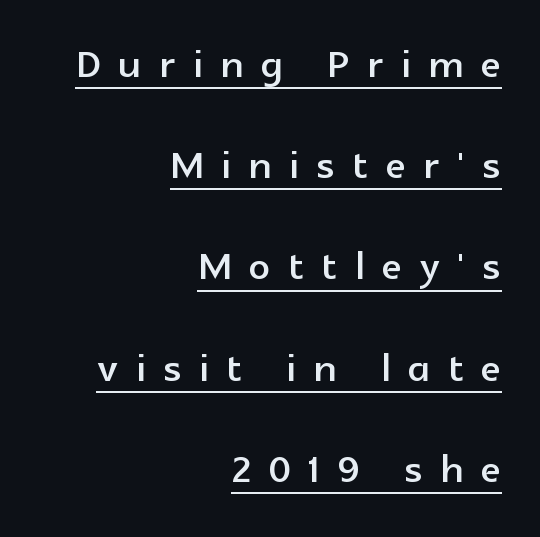
The image shows 53 px sans-serif type, upright; set right-aligned, loose line spacing (1.91x), unusually wide letter spacing (+0.33 em), underlined; a medium x-height.
